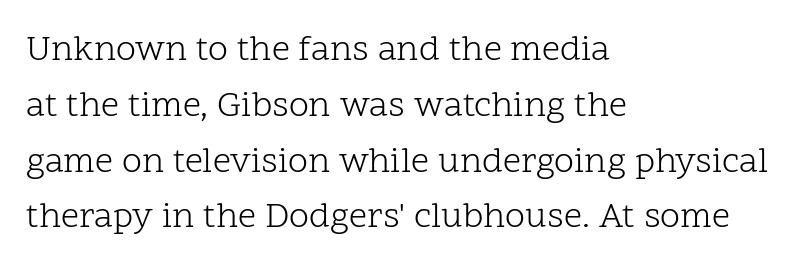
Q: Is the text bold? A: No.
Q: Is the text italic (slanted)? A: No, it is upright.
Q: Is the typeface a serif or a sans-serif typeface? A: Serif.
Q: Is the text underlined? A: No.
Q: How is the paragraph aligned? A: Left-aligned.
Q: Is the spacing between letters normal or unusually wide? A: Normal.
Q: Is the spacing between lines tight, normal or loose? A: Normal.
Q: Width (condensed, normal, or wide)? A: Normal.
Q: Stroke contrast? A: Low.
Q: x-height? A: Medium.
Q: Monospaced? A: No.
